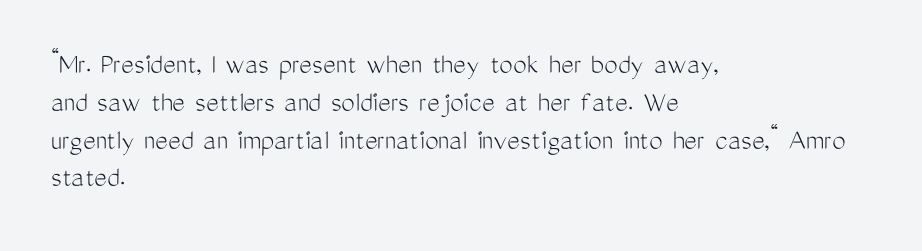
{"serif": "no", "italic": "no", "bold": "no", "weight": "light", "width": "condensed", "stroke_contrast": "medium", "x_height": "medium", "monospaced": "no", "underline": "no", "align": "left", "line_spacing": "normal", "line_spacing_ratio": 1.26, "letter_spacing": "normal", "letter_spacing_em": 0.0, "glyph_px": 30}
